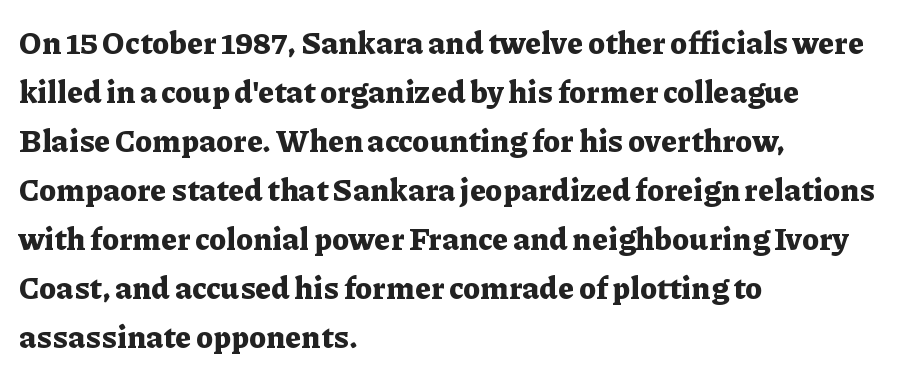
{"serif": "yes", "italic": "no", "bold": "yes", "weight": "bold", "width": "normal", "stroke_contrast": "low", "x_height": "medium", "monospaced": "no", "underline": "no", "align": "left", "line_spacing": "normal", "line_spacing_ratio": 1.58, "letter_spacing": "normal", "letter_spacing_em": 0.0, "glyph_px": 31}
